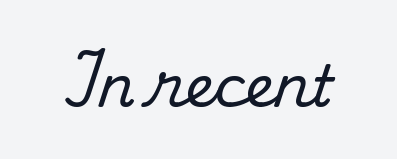
The image shows 58 px serif type; set normal letter spacing, not underlined; medium stroke contrast and a small x-height.
